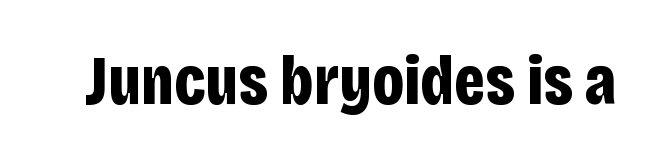
Q: Is the text bold? A: Yes.
Q: Is the text italic (slanted)? A: No, it is upright.
Q: Is the typeface a serif or a sans-serif typeface? A: Sans-serif.
Q: Is the text underlined? A: No.
Q: Is the spacing between letters normal or unusually wide? A: Normal.
Q: Width (condensed, normal, or wide)? A: Condensed.
Q: Stroke contrast? A: Low.
Q: x-height? A: Large.
Q: Monospaced? A: No.
